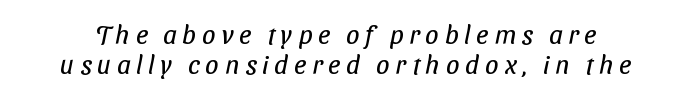
The tracking jumps out immediately: characters are airy and widely separated. Only glyphs here, with clear space below each row. The lines are packed closely together with very little leading. Summary of weight: not heavy and not bold.
